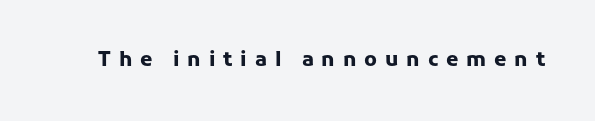
The image shows 20 px bold type, upright; set unusually wide letter spacing (+0.39 em), not underlined.
